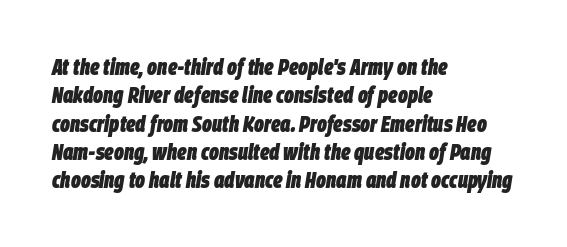
The image shows 23 px bold type, italic (leaning right); set left-aligned, line spacing 1.23x, normal letter spacing, not underlined.
